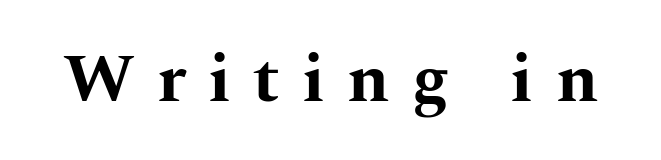
{"serif": "yes", "italic": "no", "bold": "yes", "weight": "bold", "width": "wide", "stroke_contrast": "medium", "x_height": "medium", "monospaced": "no", "underline": "no", "letter_spacing": "wide", "letter_spacing_em": 0.32, "glyph_px": 69}
